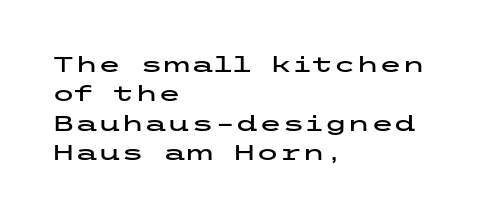
Q: Is the text italic (slanted)? A: No, it is upright.
Q: Is the text underlined? A: No.
Q: How is the paragraph aligned? A: Left-aligned.
Q: Is the spacing between letters normal or unusually wide? A: Normal.
Q: Is the spacing between lines tight, normal or loose? A: Normal.
